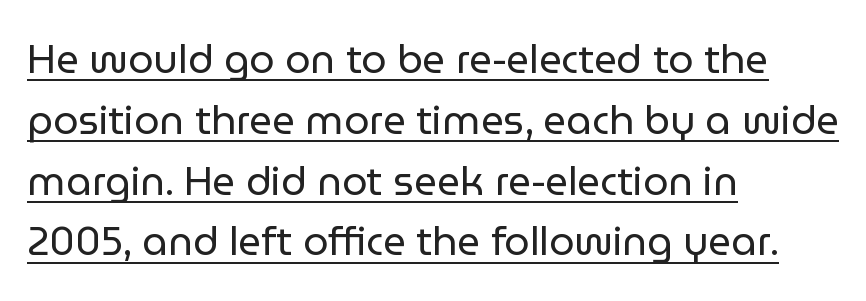
The letters stand upright; this is a roman face. The rendering uses natural spacing where letterforms have individual widths. The line texture is even and compact thanks to regular tracking. Examine the stroke ends and you'll find no serifs. Line spacing here is normal. The specimen includes a rule beneath the text block's lines.
